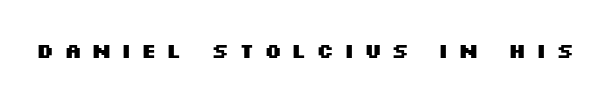
The image shows 21 px bold type, upright; set unusually wide letter spacing (+0.44 em), not underlined.
